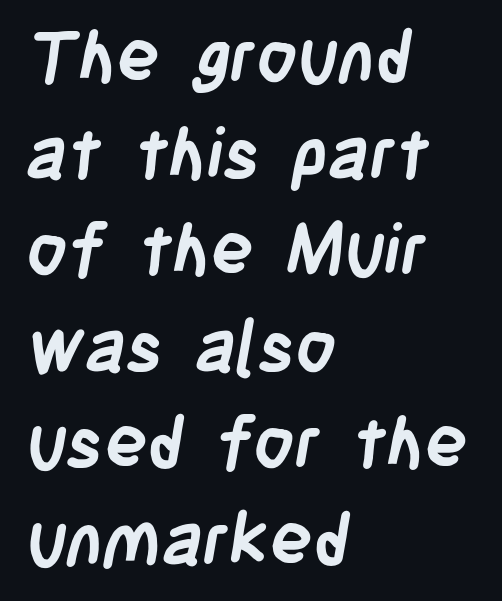
Q: Is the text bold? A: Yes.
Q: Is the typeface a serif or a sans-serif typeface? A: Sans-serif.
Q: Is the text underlined? A: No.
Q: How is the paragraph aligned? A: Left-aligned.
Q: Is the spacing between letters normal or unusually wide? A: Normal.
Q: Is the spacing between lines tight, normal or loose? A: Normal.
Q: Width (condensed, normal, or wide)? A: Condensed.
Q: Stroke contrast? A: Low.
Q: x-height? A: Large.
Q: Monospaced? A: No.
